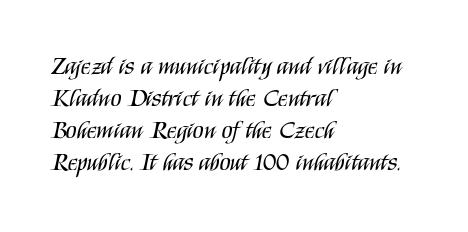
Q: Is the text bold? A: No.
Q: Is the text italic (slanted)? A: Yes.
Q: Is the text underlined? A: No.
Q: How is the paragraph aligned? A: Left-aligned.
Q: Is the spacing between letters normal or unusually wide? A: Normal.
Q: Is the spacing between lines tight, normal or loose? A: Normal.
